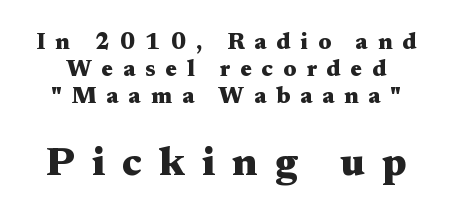
Q: Is the text bold? A: Yes.
Q: Is the text italic (slanted)? A: No, it is upright.
Q: Is the typeface a serif or a sans-serif typeface? A: Serif.
Q: Is the text underlined? A: No.
Q: Is the spacing between letters normal or unusually wide? A: Unusually wide.
Q: Which block of text is set in a larger size, the first (top) or the second (bottom)? A: The second (bottom) one.
Q: Width (condensed, normal, or wide)? A: Wide.
Q: Stroke contrast? A: Medium.
Q: x-height? A: Medium.
Q: Monospaced? A: No.
